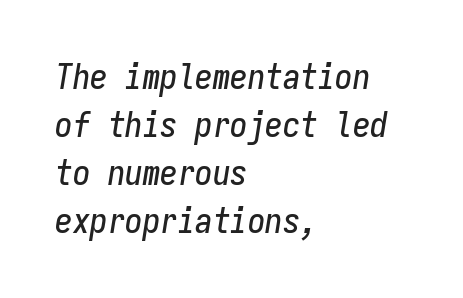
{"italic": "yes", "lean": "right", "slant_degrees": 9, "width": "condensed", "stroke_contrast": "low", "x_height": "medium", "monospaced": "yes", "underline": "no", "align": "left", "line_spacing": "normal", "line_spacing_ratio": 1.37, "letter_spacing": "normal", "letter_spacing_em": 0.0, "glyph_px": 35}
